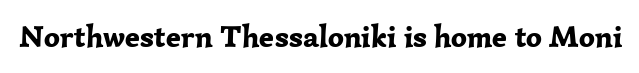
{"serif": "yes", "italic": "no", "bold": "yes", "weight": "bold", "width": "normal", "stroke_contrast": "low", "x_height": "medium", "monospaced": "no", "underline": "no", "letter_spacing": "normal", "letter_spacing_em": 0.0, "glyph_px": 31}
